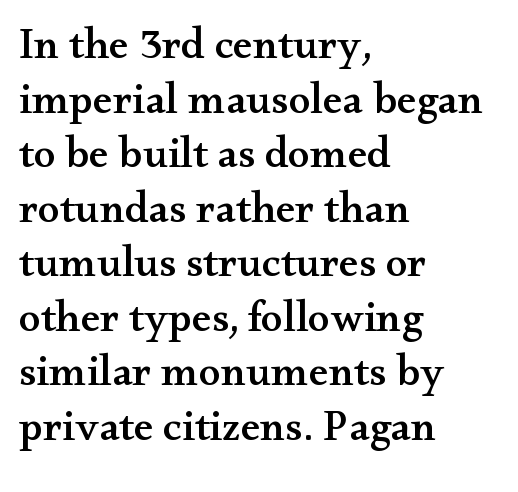
The image shows 44 px wide serif type, upright; set left-aligned, line spacing 1.24x, normal letter spacing, not underlined; medium stroke contrast and a small x-height.
